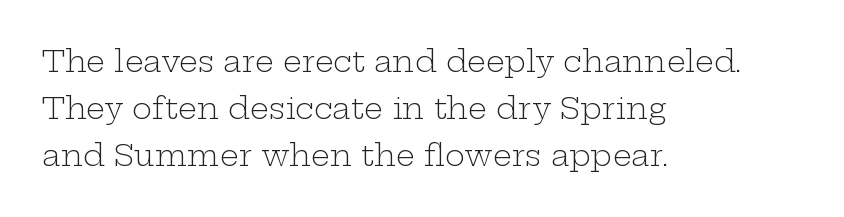
Q: Is the text bold? A: No.
Q: Is the text italic (slanted)? A: No, it is upright.
Q: Is the typeface a serif or a sans-serif typeface? A: Serif.
Q: Is the text underlined? A: No.
Q: How is the paragraph aligned? A: Left-aligned.
Q: Is the spacing between letters normal or unusually wide? A: Normal.
Q: Is the spacing between lines tight, normal or loose? A: Normal.
Q: Width (condensed, normal, or wide)? A: Wide.
Q: Stroke contrast? A: Low.
Q: x-height? A: Medium.
Q: Monospaced? A: No.
